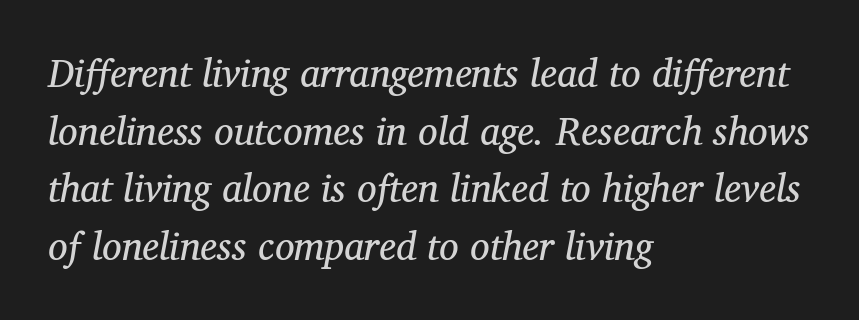
Letterform terminals end in serifs throughout the passage. Weight class: somewhere from thin through regular. This sample uses plain, unmodified letter spacing. These lines sit exactly where default settings would place them.
